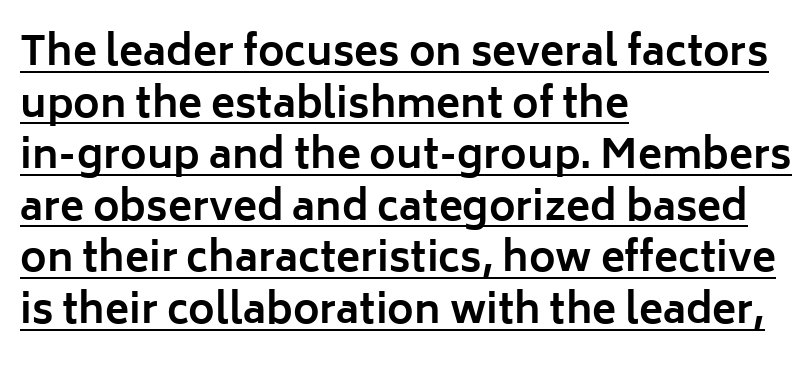
{"serif": "no", "italic": "no", "bold": "yes", "weight": "bold", "width": "normal", "stroke_contrast": "low", "x_height": "medium", "monospaced": "no", "underline": "yes", "align": "left", "line_spacing": "normal", "line_spacing_ratio": 1.29, "letter_spacing": "normal", "letter_spacing_em": 0.0, "glyph_px": 40}
